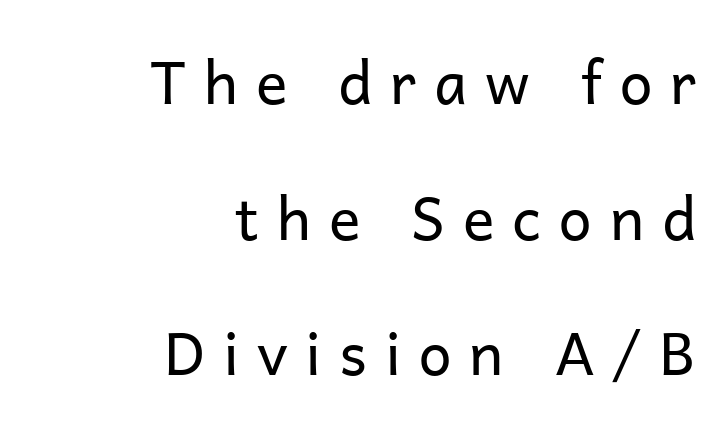
{"serif": "no", "italic": "no", "bold": "no", "weight": "regular", "width": "normal", "stroke_contrast": "low", "x_height": "medium", "monospaced": "no", "underline": "no", "align": "right", "line_spacing": "loose", "line_spacing_ratio": 2.3, "letter_spacing": "wide", "letter_spacing_em": 0.3, "glyph_px": 59}
